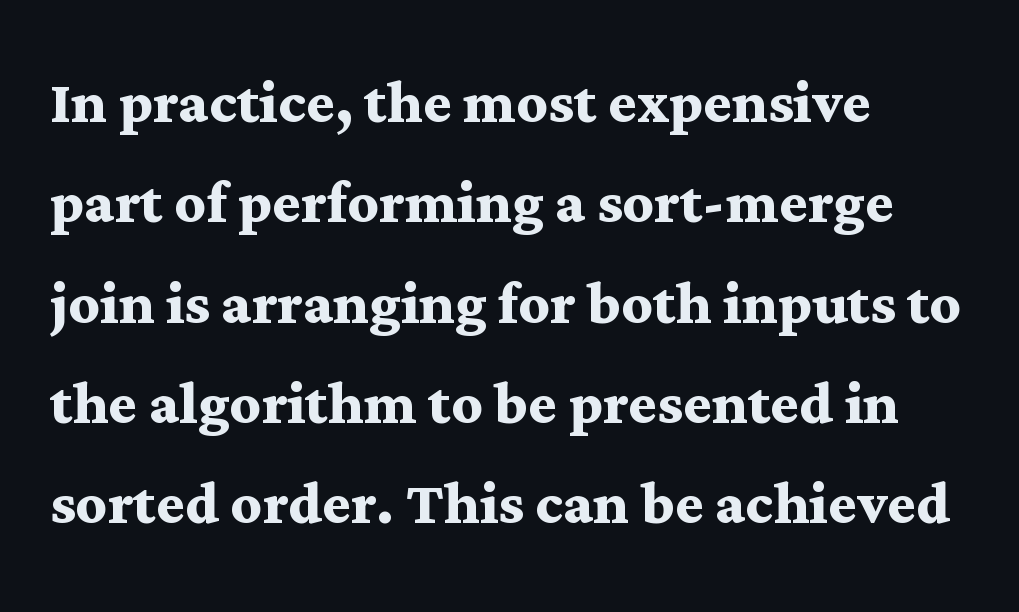
{"serif": "yes", "italic": "no", "bold": "yes", "weight": "semibold", "width": "wide", "stroke_contrast": "medium", "x_height": "medium", "monospaced": "no", "underline": "no", "align": "left", "line_spacing": "normal", "line_spacing_ratio": 1.32, "letter_spacing": "normal", "letter_spacing_em": 0.0, "glyph_px": 76}
